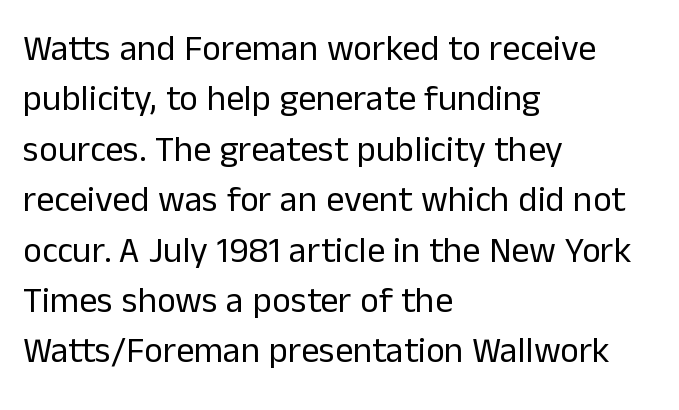
Quick note: interline space is typical. Does the type have serifs? No, each stem ends abruptly. Layout note: lines flush left. Descender tails drop into unmarked territory. Stems and bowls with no extra thickness — not bold. Each letter keeps its own natural width here, so spacing adapts to shape.
